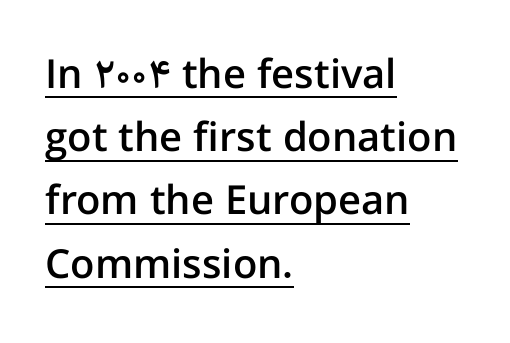
{"serif": "no", "italic": "no", "bold": "semi", "weight": "semibold", "width": "normal", "stroke_contrast": "low", "x_height": "medium", "monospaced": "no", "underline": "yes", "align": "left", "line_spacing": "normal", "line_spacing_ratio": 1.58, "letter_spacing": "normal", "letter_spacing_em": 0.0, "glyph_px": 40}
